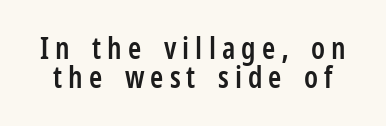
It's the straight-up-and-down kind of type. Short note: letters widely spaced. These lines huddle together more closely than default settings would place them. The face used here is proportionally spaced, like ordinary book or web type. What weight is shown? A semibold, between regular and bold.
